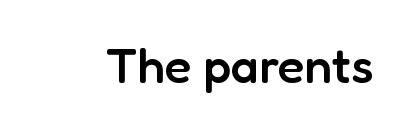
The image shows 49 px semibold sans-serif type, upright; set normal letter spacing, not underlined; low stroke contrast and a medium x-height.
